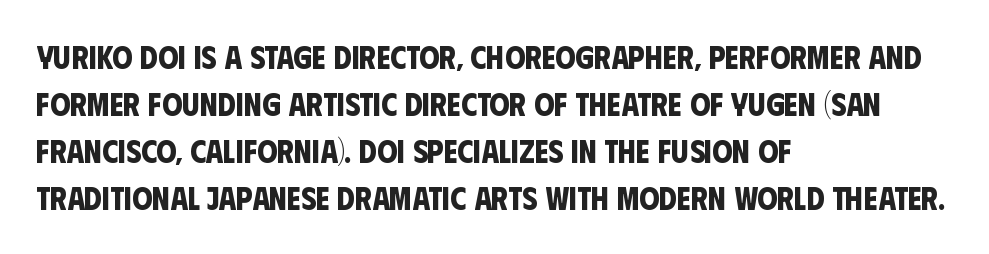
{"serif": "no", "bold": "yes", "weight": "bold", "width": "condensed", "stroke_contrast": "low", "x_height": "large", "monospaced": "no", "underline": "no", "align": "left", "line_spacing": "normal", "line_spacing_ratio": 1.47, "letter_spacing": "normal", "letter_spacing_em": 0.0, "glyph_px": 32}
